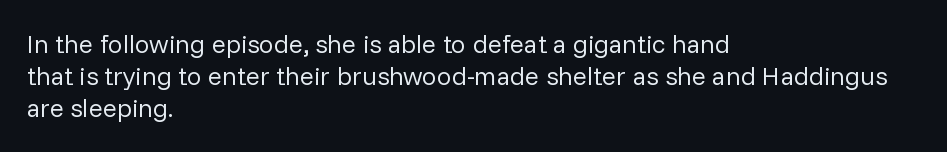
No letter is thick-stroked: the sample isn't bold. The lettering stays uniformly vertical, giving the passage a roman look. This sample uses plain, unmodified letter spacing. These lines stack with their left ends in a neat column. The gap between lines stays unmarked.
